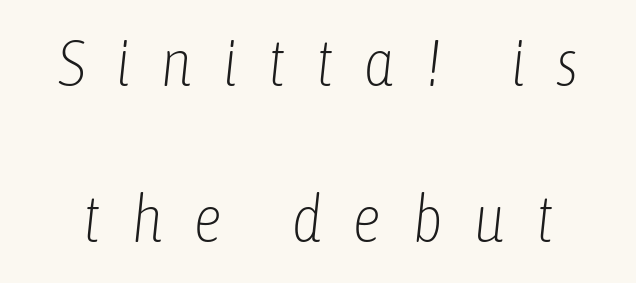
The image shows 66 px light, condensed type, italic (leaning right); set loose line spacing (2.37x), unusually wide letter spacing (+0.45 em), not underlined; low stroke contrast and a medium x-height.
